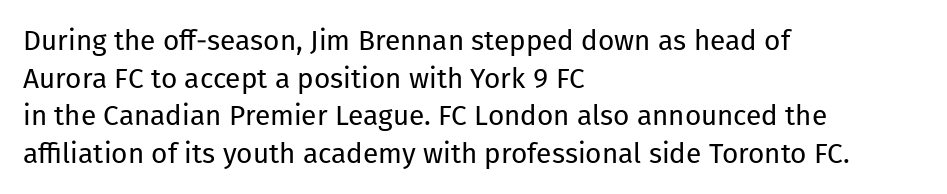
{"serif": "no", "italic": "no", "bold": "no", "weight": "regular", "width": "normal", "stroke_contrast": "low", "x_height": "medium", "monospaced": "no", "underline": "no", "align": "left", "line_spacing": "normal", "line_spacing_ratio": 1.34, "letter_spacing": "normal", "letter_spacing_em": 0.0, "glyph_px": 28}
